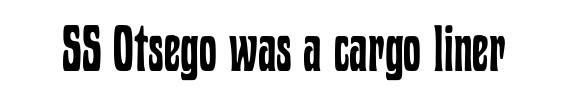
The image shows 64 px regular-weight, condensed type, upright; set normal letter spacing, not underlined; low stroke contrast and a medium x-height.
